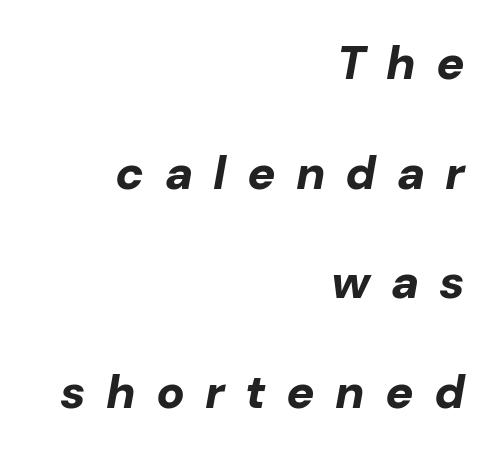
The rendering uses natural spacing where letterforms have individual widths. This sample uses an oblique cut, with every glyph tilted off the vertical. The face used here is rendered with a markedly widened letterfit. The area under the type is left untouched. The lines are spread far apart with generous leading. Reading down the block, your eye finds every line finishing at a fixed right position.
